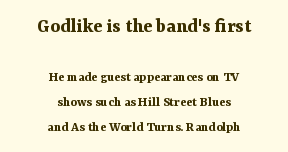
The image shows 21 px bold type, upright; set centered, line spacing 1.78x, normal letter spacing, not underlined; the first (top) block is 1.5x larger.
